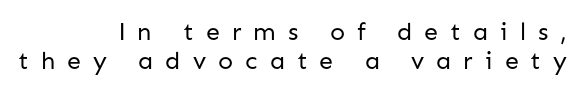
The image shows 25 px text type, upright; set right-aligned, line spacing 1.17x, unusually wide letter spacing (+0.48 em), not underlined.
